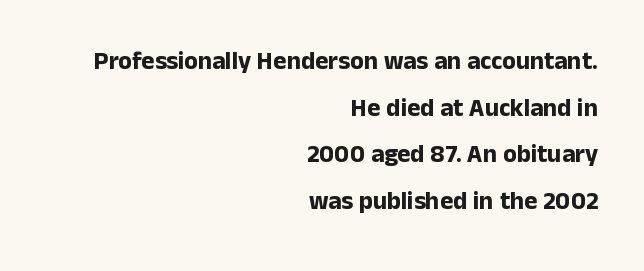
Look at the stroke-to-counter ratio: heavy, a bold. Visually the block forms a straight wall on the right and a jagged coastline on the left. Every character sits straight up, as roman type does. The line texture is even and compact thanks to regular tracking. Words float on clear page, feet unadorned.
